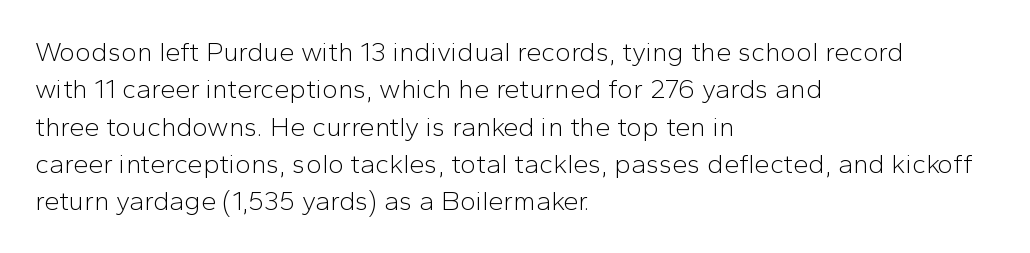
Q: Is the text bold? A: No.
Q: Is the text italic (slanted)? A: No, it is upright.
Q: Is the text underlined? A: No.
Q: How is the paragraph aligned? A: Left-aligned.
Q: Is the spacing between letters normal or unusually wide? A: Normal.
Q: Is the spacing between lines tight, normal or loose? A: Normal.
